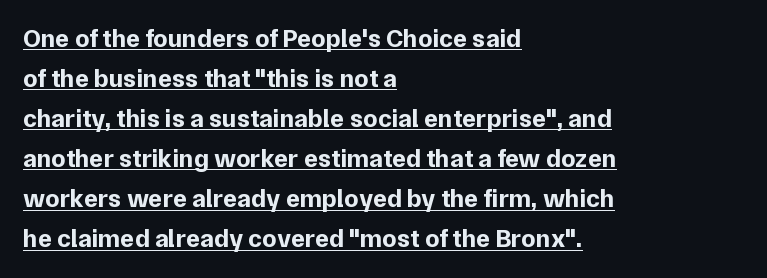
Q: Is the text bold? A: Yes.
Q: Is the text italic (slanted)? A: No, it is upright.
Q: Is the text underlined? A: Yes.
Q: How is the paragraph aligned? A: Left-aligned.
Q: Is the spacing between letters normal or unusually wide? A: Normal.
Q: Is the spacing between lines tight, normal or loose? A: Normal.
